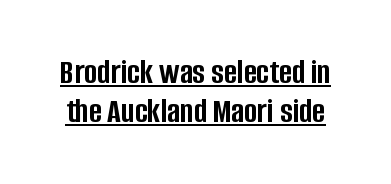
Q: Is the text bold? A: Yes.
Q: Is the text italic (slanted)? A: No, it is upright.
Q: Is the typeface a serif or a sans-serif typeface? A: Sans-serif.
Q: Is the text underlined? A: Yes.
Q: Is the spacing between letters normal or unusually wide? A: Normal.
Q: Is the spacing between lines tight, normal or loose? A: Tight.
Q: Width (condensed, normal, or wide)? A: Condensed.
Q: Stroke contrast? A: Low.
Q: x-height? A: Large.
Q: Monospaced? A: No.
